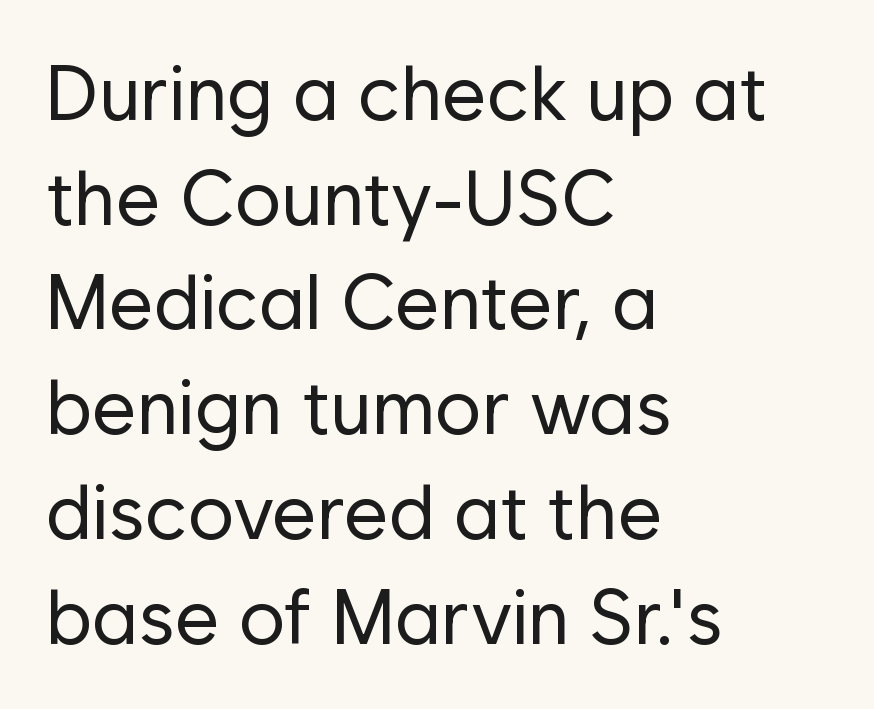
The image shows 77 px regular-weight sans-serif type, upright; set left-aligned, normal line spacing (1.36x), normal letter spacing, not underlined; low stroke contrast and a medium x-height.
